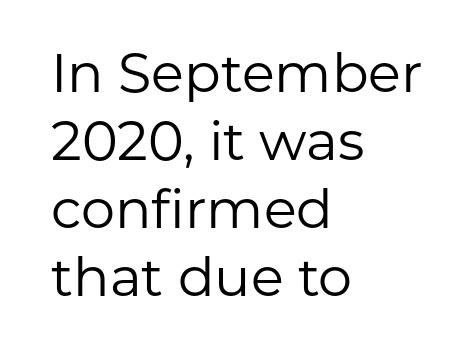
Q: Is the text bold? A: No.
Q: Is the text italic (slanted)? A: No, it is upright.
Q: Is the typeface a serif or a sans-serif typeface? A: Sans-serif.
Q: Is the text underlined? A: No.
Q: How is the paragraph aligned? A: Left-aligned.
Q: Is the spacing between letters normal or unusually wide? A: Normal.
Q: Is the spacing between lines tight, normal or loose? A: Normal.
Q: Width (condensed, normal, or wide)? A: Normal.
Q: Stroke contrast? A: Low.
Q: x-height? A: Medium.
Q: Monospaced? A: No.
